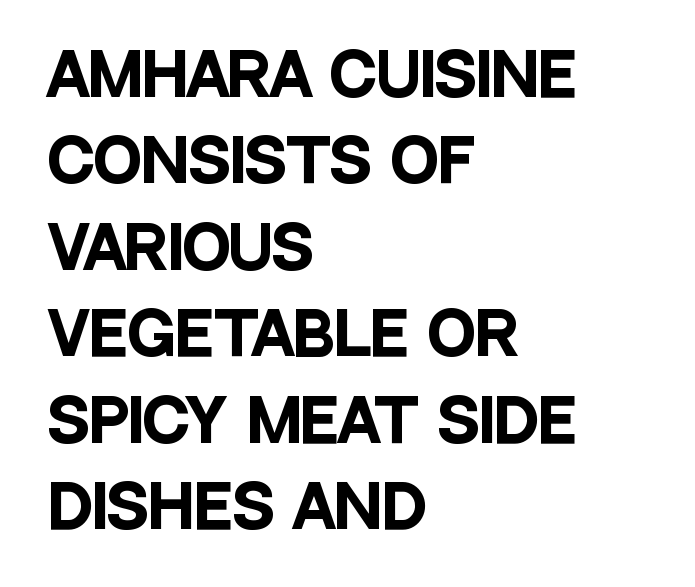
{"serif": "no", "italic": "no", "bold": "yes", "weight": "heavy", "width": "condensed", "stroke_contrast": "low", "x_height": "large", "monospaced": "no", "underline": "no", "align": "left", "line_spacing": "normal", "line_spacing_ratio": 1.49, "letter_spacing": "normal", "letter_spacing_em": 0.0, "glyph_px": 58}
